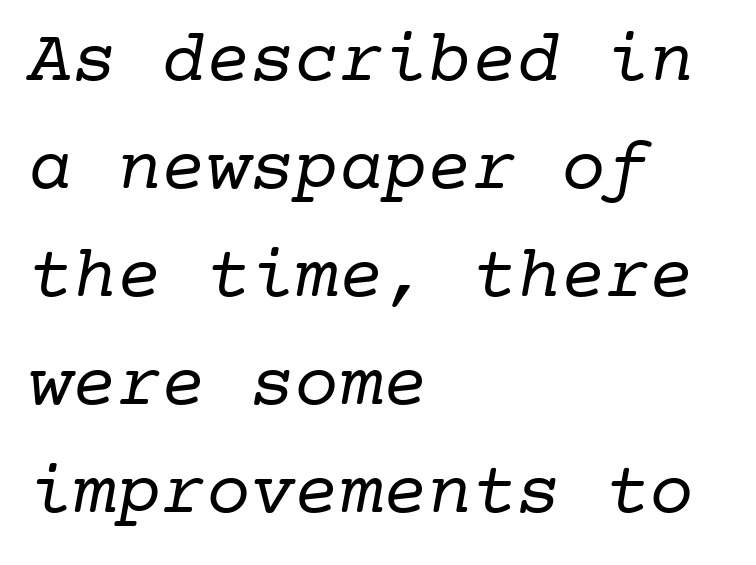
{"serif": "yes", "bold": "no", "weight": "regular", "width": "normal", "stroke_contrast": "low", "x_height": "medium", "monospaced": "yes", "underline": "no", "align": "left", "line_spacing": "normal", "line_spacing_ratio": 1.46, "letter_spacing": "normal", "letter_spacing_em": 0.0, "glyph_px": 74}
